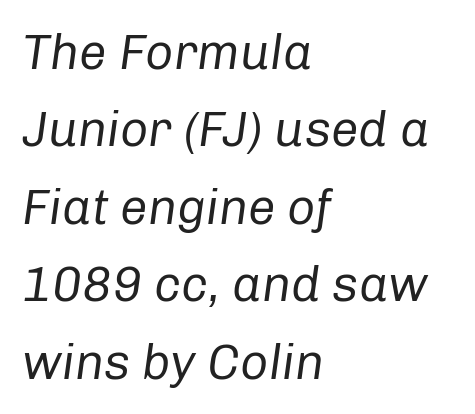
{"italic": "yes", "lean": "right", "slant_degrees": 8, "bold": "no", "weight": "regular", "width": "normal", "stroke_contrast": "low", "x_height": "medium", "monospaced": "no", "underline": "no", "align": "left", "line_spacing": "normal", "line_spacing_ratio": 1.58, "letter_spacing": "normal", "letter_spacing_em": 0.0, "glyph_px": 49}
